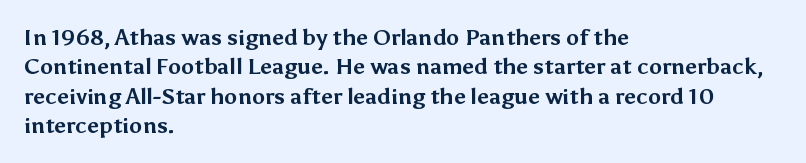
{"italic": "no", "bold": "yes", "underline": "no", "align": "left", "line_spacing": "normal", "line_spacing_ratio": 1.33, "letter_spacing": "normal", "letter_spacing_em": 0.0, "glyph_px": 22}
